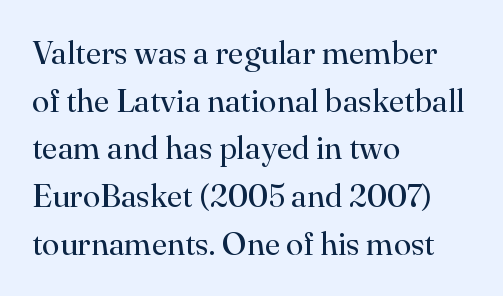
The image shows 32 px regular-weight serif type, upright; set left-aligned, normal line spacing (1.49x), normal letter spacing, not underlined; high stroke contrast and a small x-height.
